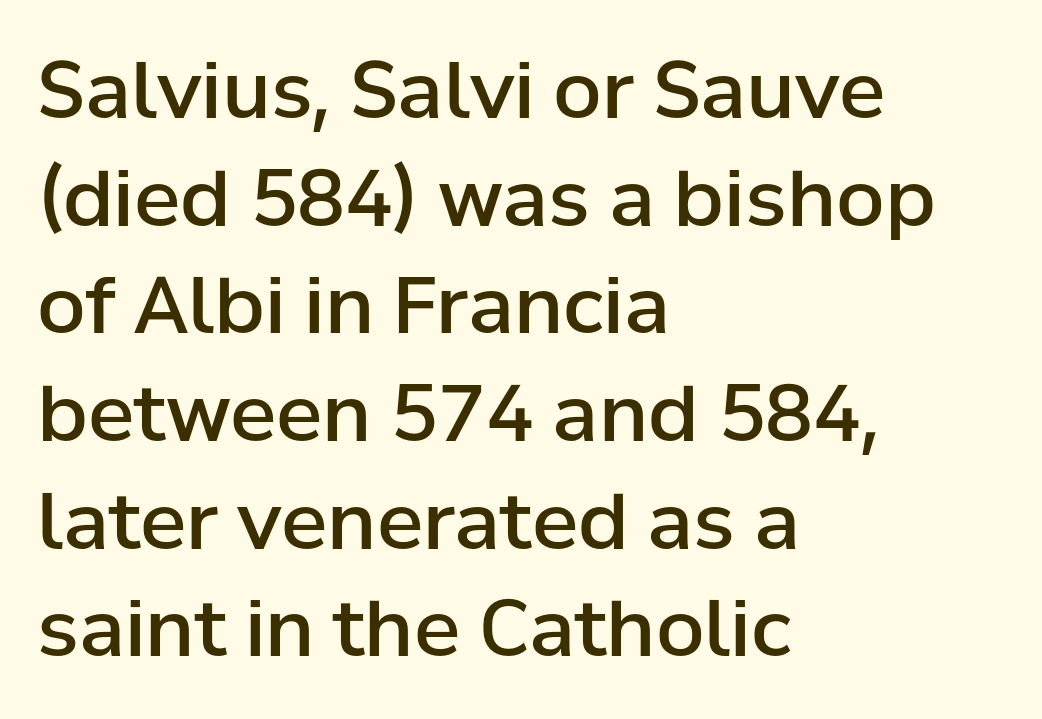
The image shows 78 px semibold sans-serif type, upright; set left-aligned, normal line spacing (1.38x), normal letter spacing, not underlined; low stroke contrast and a medium x-height.
